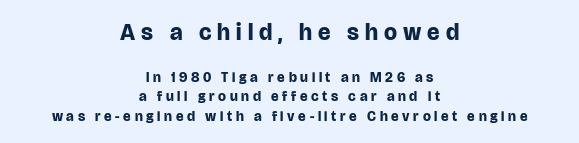
This sample is center-justified, so both line endings float freely. The letters stand upright; this is a roman face. Words appear elongated and porous because spacing is wide. If you measured baseline to baseline, you'd find a middling distance. Notice how thick the strokes are: this is what a full bold looks like.
